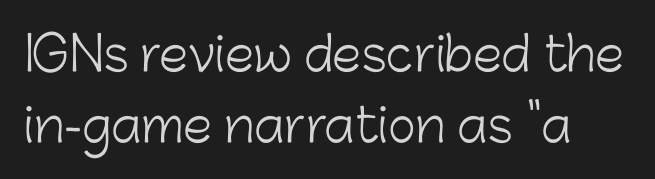
The image shows 47 px light sans-serif type, upright; set normal line spacing (1.52x), normal letter spacing, not underlined; low stroke contrast and a medium x-height.
